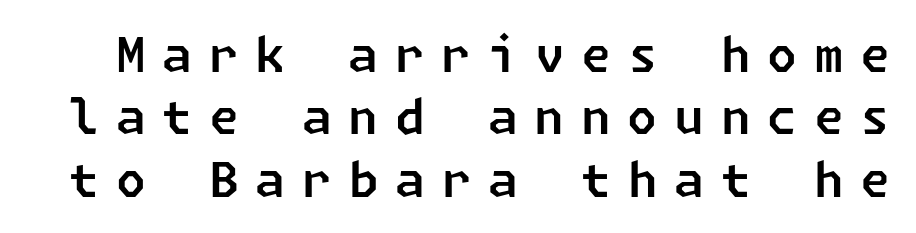
{"serif": "no", "width": "normal", "stroke_contrast": "low", "x_height": "medium", "underline": "no", "line_spacing": "normal", "line_spacing_ratio": 1.3, "letter_spacing": "wide", "letter_spacing_em": 0.35, "glyph_px": 48}
